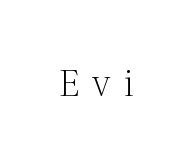
{"serif": "yes", "italic": "no", "bold": "no", "weight": "light", "width": "normal", "stroke_contrast": "medium", "x_height": "medium", "monospaced": "no", "underline": "no", "letter_spacing": "wide", "letter_spacing_em": 0.35, "glyph_px": 37}
